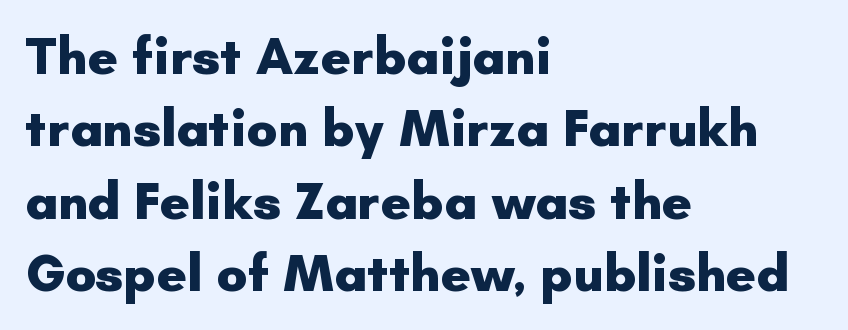
Q: Is the text bold? A: Yes.
Q: Is the text italic (slanted)? A: No, it is upright.
Q: Is the typeface a serif or a sans-serif typeface? A: Sans-serif.
Q: Is the text underlined? A: No.
Q: How is the paragraph aligned? A: Left-aligned.
Q: Is the spacing between letters normal or unusually wide? A: Normal.
Q: Is the spacing between lines tight, normal or loose? A: Normal.
Q: Width (condensed, normal, or wide)? A: Normal.
Q: Stroke contrast? A: Low.
Q: x-height? A: Small.
Q: Monospaced? A: No.
